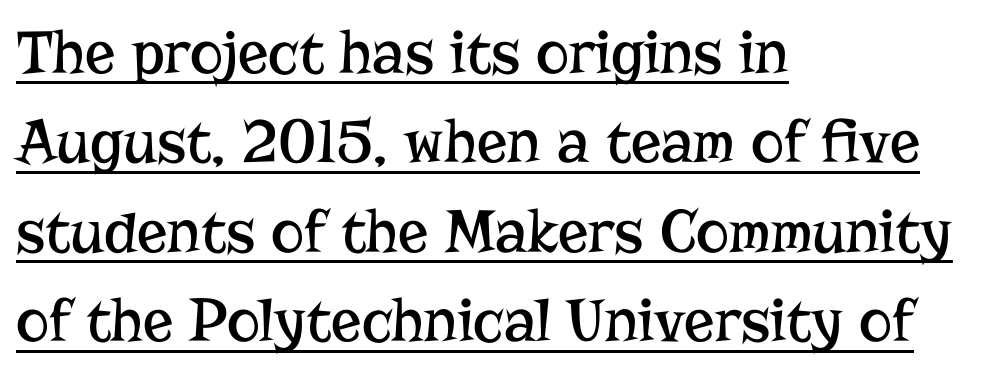
These lines sit exactly where default settings would place them. What decoration does the sample have? An underline. Examine the stroke ends and you'll spot serifs. The strokes carry an ordinary text weight at most.
